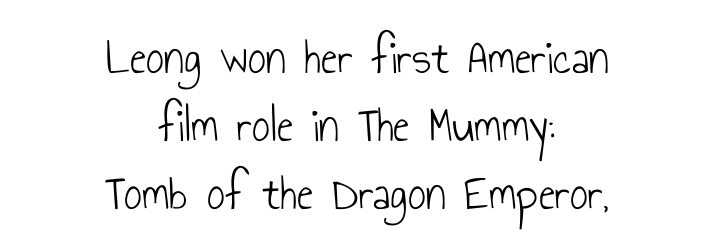
Q: Is the text bold? A: No.
Q: Is the text italic (slanted)? A: No, it is upright.
Q: Is the typeface a serif or a sans-serif typeface? A: Sans-serif.
Q: Is the text underlined? A: No.
Q: How is the paragraph aligned? A: Centered.
Q: Is the spacing between letters normal or unusually wide? A: Normal.
Q: Is the spacing between lines tight, normal or loose? A: Normal.
Q: Width (condensed, normal, or wide)? A: Condensed.
Q: Stroke contrast? A: Low.
Q: x-height? A: Small.
Q: Monospaced? A: No.
